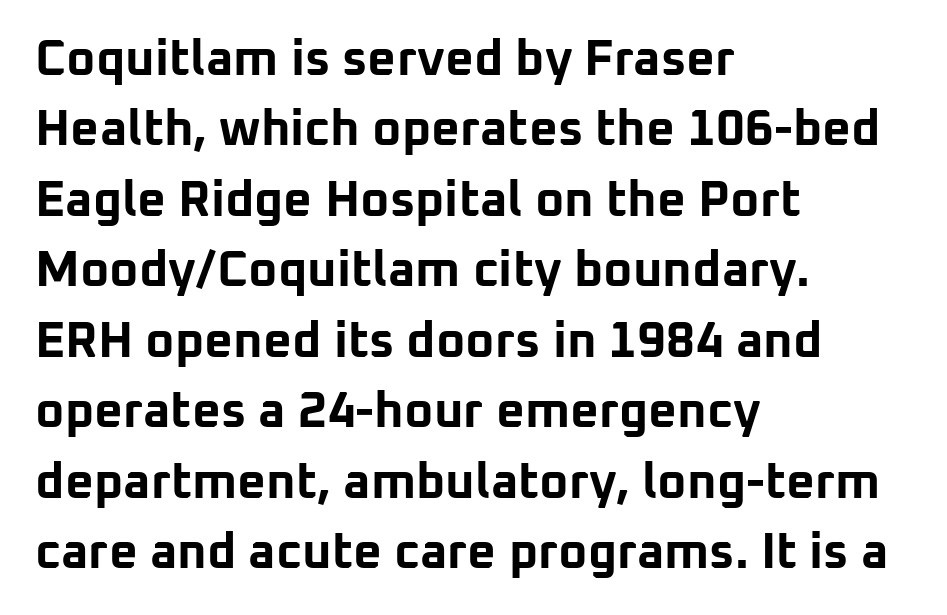
The image shows 50 px bold sans-serif type, upright; set left-aligned, normal line spacing (1.41x), normal letter spacing, not underlined; low stroke contrast and a medium x-height.
